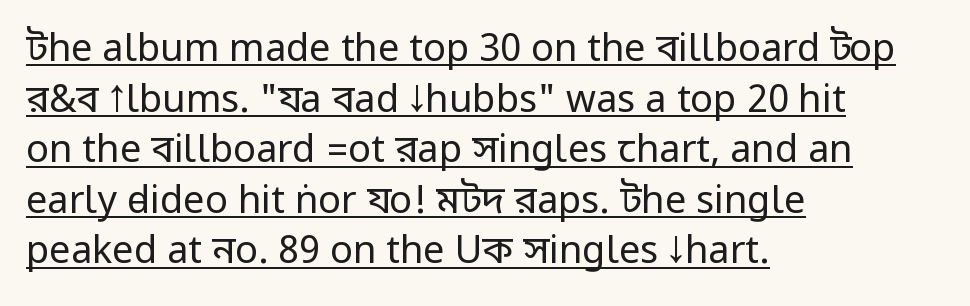
Q: Is the text bold? A: No.
Q: Is the text italic (slanted)? A: No, it is upright.
Q: Is the typeface a serif or a sans-serif typeface? A: Sans-serif.
Q: Is the text underlined? A: Yes.
Q: How is the paragraph aligned? A: Left-aligned.
Q: Is the spacing between letters normal or unusually wide? A: Normal.
Q: Is the spacing between lines tight, normal or loose? A: Normal.
Q: Width (condensed, normal, or wide)? A: Condensed.
Q: Stroke contrast? A: Low.
